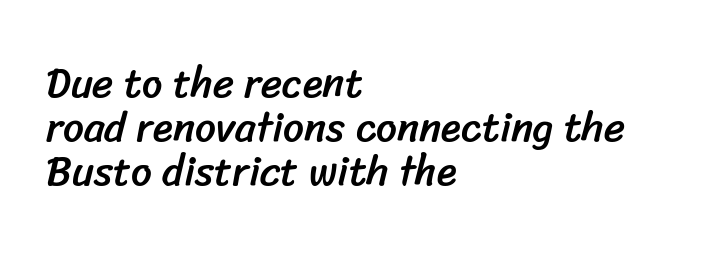
{"serif": "no", "width": "normal", "stroke_contrast": "low", "x_height": "medium", "monospaced": "no", "underline": "no", "align": "left", "line_spacing": "tight", "line_spacing_ratio": 1.07, "letter_spacing": "normal", "letter_spacing_em": 0.0, "glyph_px": 41}
